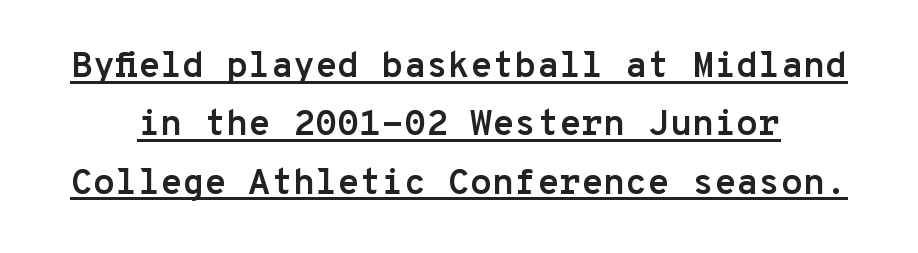
The image shows 36 px semibold sans-serif type, upright, monospaced; set normal line spacing (1.62x), normal letter spacing, underlined; low stroke contrast and a medium x-height.
